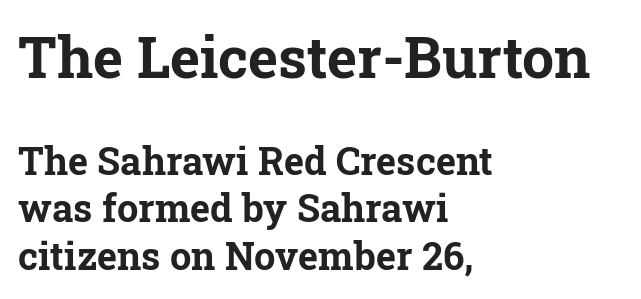
Q: Is the text bold? A: Yes.
Q: Is the text italic (slanted)? A: No, it is upright.
Q: Is the typeface a serif or a sans-serif typeface? A: Serif.
Q: Is the text underlined? A: No.
Q: How is the paragraph aligned? A: Left-aligned.
Q: Is the spacing between letters normal or unusually wide? A: Normal.
Q: Is the spacing between lines tight, normal or loose? A: Normal.
Q: Which block of text is set in a larger size, the first (top) or the second (bottom)? A: The first (top) one.
Q: Width (condensed, normal, or wide)? A: Normal.
Q: Stroke contrast? A: Low.
Q: x-height? A: Medium.
Q: Monospaced? A: No.
